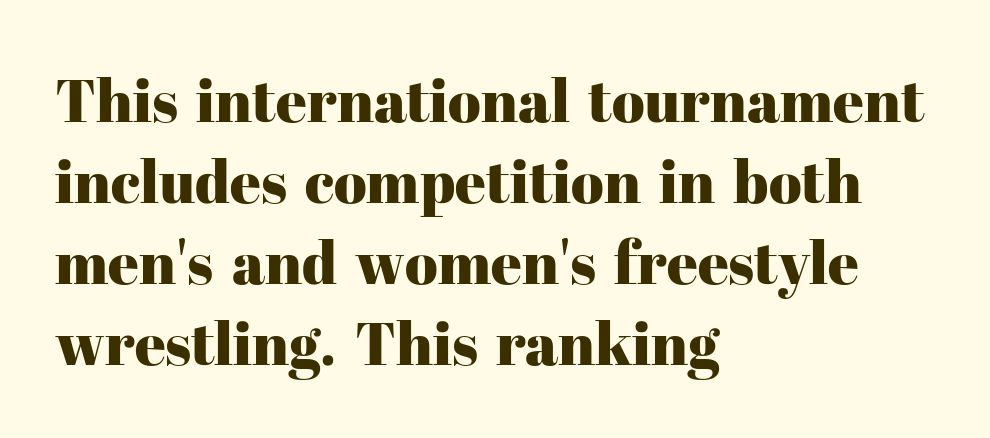
Q: Is the text italic (slanted)? A: No, it is upright.
Q: Is the typeface a serif or a sans-serif typeface? A: Serif.
Q: Is the text underlined? A: No.
Q: How is the paragraph aligned? A: Left-aligned.
Q: Is the spacing between letters normal or unusually wide? A: Normal.
Q: Is the spacing between lines tight, normal or loose? A: Normal.
Q: Width (condensed, normal, or wide)? A: Normal.
Q: Stroke contrast? A: High.
Q: x-height? A: Medium.
Q: Monospaced? A: No.
